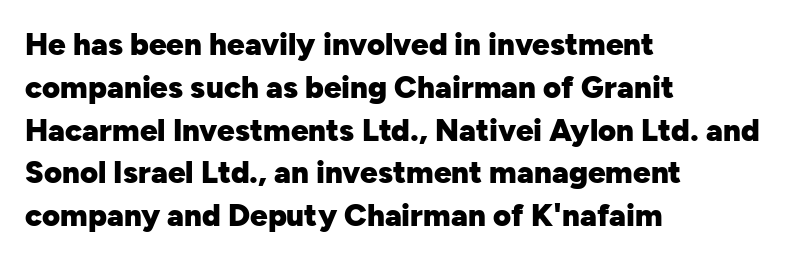
Designer's note — italics off, roman on. Here the designer chose a conventional face with non-uniform glyph widths. Stroke thickness is high; the sample reads as a true bold. Every row of glyphs begins at an identical x-position on the left. The specimen omits any rule beneath the text block's lines.
